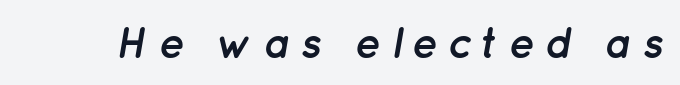
No word sits above an underline. The face used here is rendered with a markedly widened letterfit. This sample has the flowing, uneven cadence of proportional lettering. The face used here has a pronounced slope to its letters. Weight check: bold — yes, fully.
